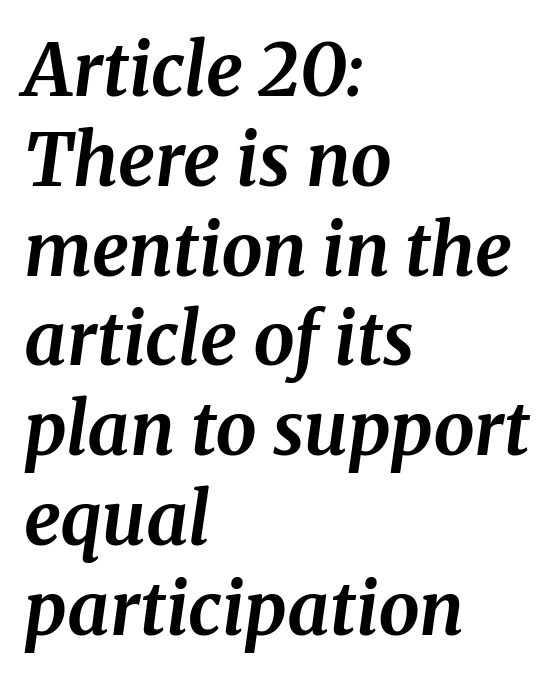
Q: Is the text bold? A: Yes.
Q: Is the text italic (slanted)? A: Yes, it leans right by about 8 degrees.
Q: Is the typeface a serif or a sans-serif typeface? A: Serif.
Q: Is the text underlined? A: No.
Q: How is the paragraph aligned? A: Left-aligned.
Q: Is the spacing between letters normal or unusually wide? A: Normal.
Q: Width (condensed, normal, or wide)? A: Normal.
Q: Stroke contrast? A: Medium.
Q: x-height? A: Medium.
Q: Monospaced? A: No.
